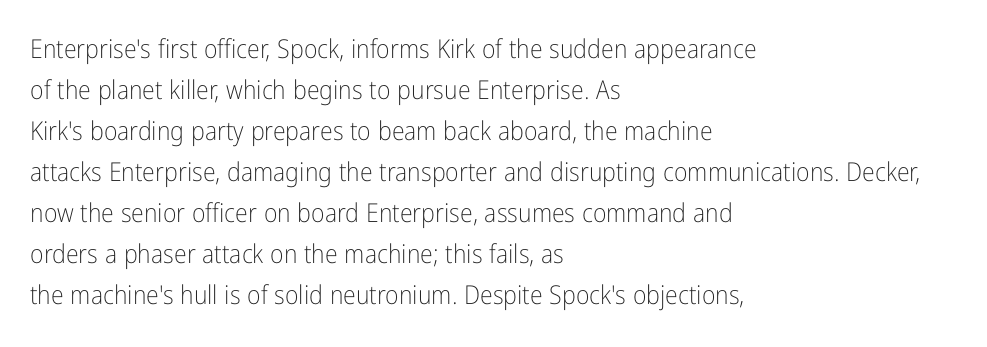
{"italic": "no", "bold": "no", "underline": "no", "align": "left", "line_spacing": "normal", "line_spacing_ratio": 1.58, "letter_spacing": "normal", "letter_spacing_em": 0.0, "glyph_px": 26}
